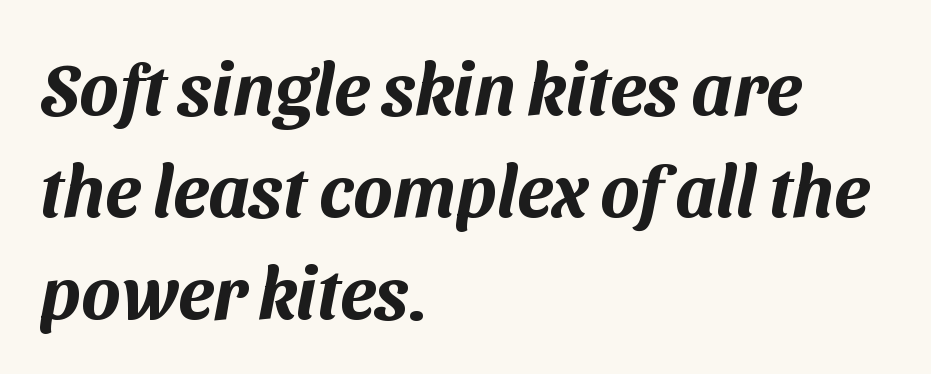
The image shows 73 px sans-serif type; set left-aligned, normal line spacing (1.4x), normal letter spacing, not underlined; medium stroke contrast and a medium x-height.
